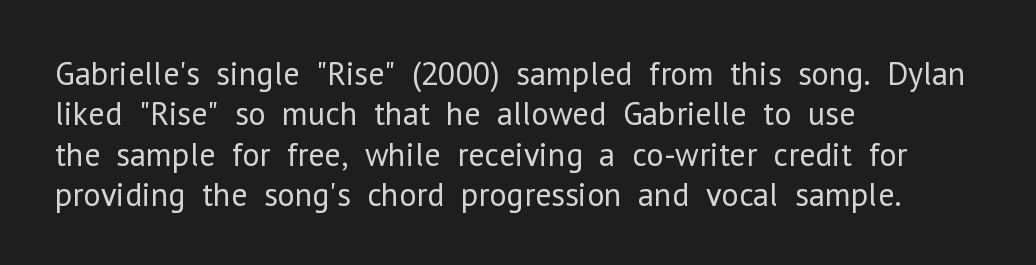
Decoration check: the copy has no underline. Note: no serifs on the glyphs. Notice how the stems are strictly vertical — no italics here. Reading down the block, your eye returns to a fixed left position each line.
